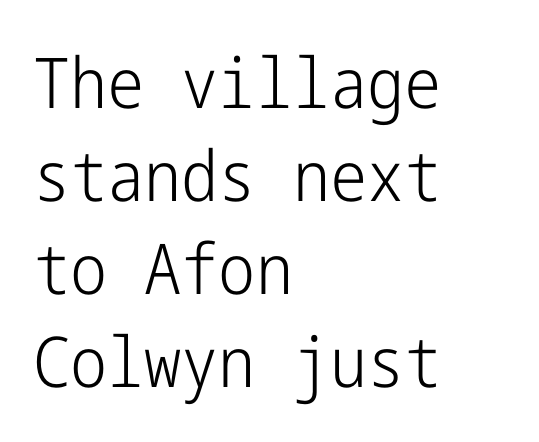
The image shows 70 px light, condensed sans-serif type, upright; set left-aligned, normal line spacing (1.33x), normal letter spacing, not underlined; low stroke contrast and a medium x-height.
